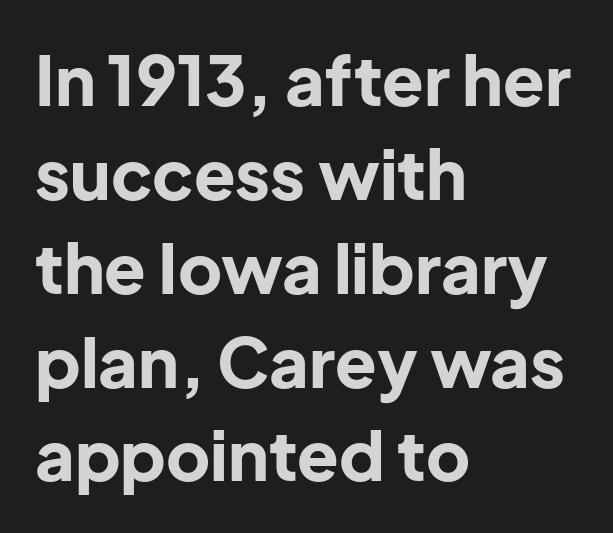
Character widths vary here, with narrow letters taking less room than wide ones. Characters follow at the spacing the type designer built in. Weight: bold. Caption: multi-line text, flush left, ragged right. The letters carry no serifs — their stems end cleanly without finishing strokes.
